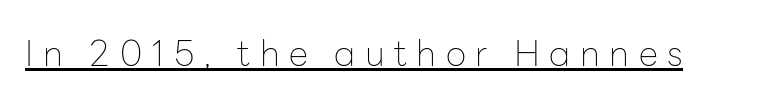
The image shows 35 px thin sans-serif type, upright; set unusually wide letter spacing (+0.27 em), underlined; low stroke contrast and a medium x-height.
